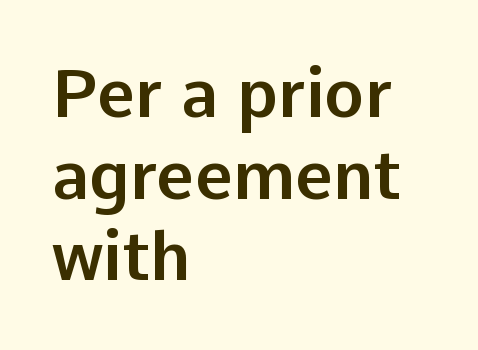
Each line starts at the same left margin while the right side varies. Short note: letters normally spaced. Vertical strokes here are truly vertical. Varying glyph widths throughout — classic text-font behaviour. Underline: absent.
